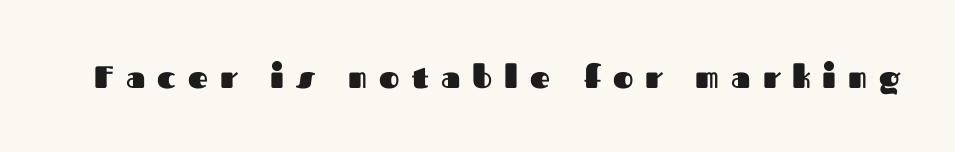
{"serif": "no", "italic": "no", "bold": "yes", "weight": "heavy", "width": "normal", "stroke_contrast": "medium", "x_height": "medium", "monospaced": "no", "underline": "no", "letter_spacing": "wide", "letter_spacing_em": 0.39, "glyph_px": 31}
